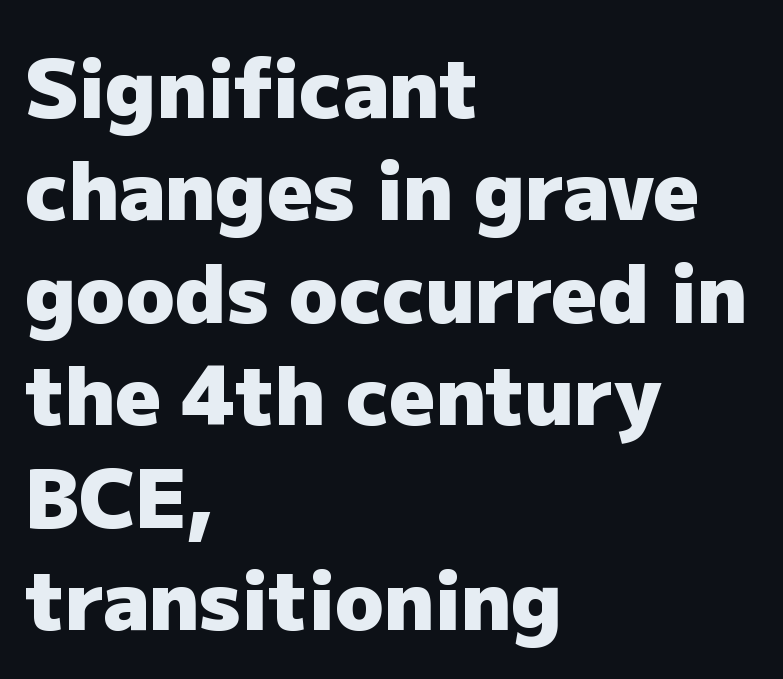
{"serif": "no", "italic": "no", "bold": "yes", "weight": "heavy", "width": "normal", "stroke_contrast": "low", "x_height": "medium", "monospaced": "no", "underline": "no", "align": "left", "line_spacing": "normal", "line_spacing_ratio": 1.28, "letter_spacing": "normal", "letter_spacing_em": 0.0, "glyph_px": 80}
